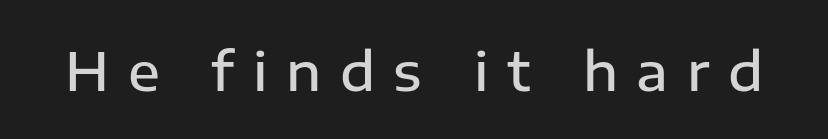
Q: Is the text bold? A: Semi-bold.
Q: Is the text italic (slanted)? A: No, it is upright.
Q: Is the typeface a serif or a sans-serif typeface? A: Sans-serif.
Q: Is the text underlined? A: No.
Q: Is the spacing between letters normal or unusually wide? A: Unusually wide.
Q: Width (condensed, normal, or wide)? A: Normal.
Q: Stroke contrast? A: Low.
Q: x-height? A: Medium.
Q: Monospaced? A: No.
